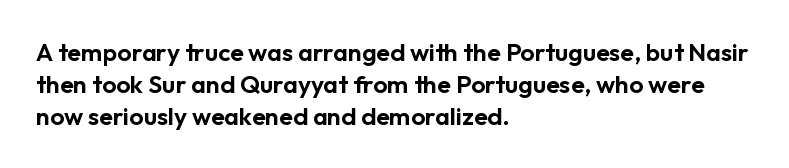
Summary of vertical rhythm: regular, with standard interline spacing. The string is rendered with underlining switched off. This rendering uses left alignment, leaving the right contour irregular. The lettering stays uniformly vertical, giving the passage a roman look. The horizontal fit of the characters is conventional and even.
